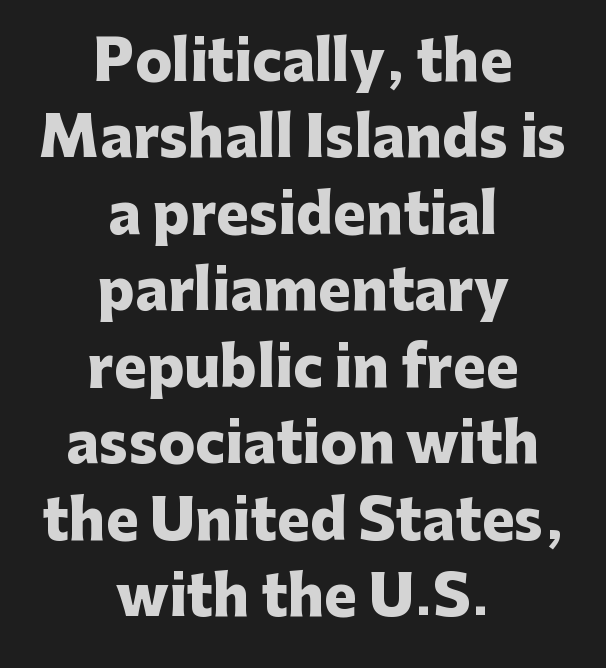
Q: Is the text bold? A: Yes.
Q: Is the text italic (slanted)? A: No, it is upright.
Q: Is the typeface a serif or a sans-serif typeface? A: Sans-serif.
Q: Is the text underlined? A: No.
Q: How is the paragraph aligned? A: Centered.
Q: Is the spacing between letters normal or unusually wide? A: Normal.
Q: Is the spacing between lines tight, normal or loose? A: Normal.
Q: Width (condensed, normal, or wide)? A: Normal.
Q: Stroke contrast? A: Low.
Q: x-height? A: Medium.
Q: Monospaced? A: No.
